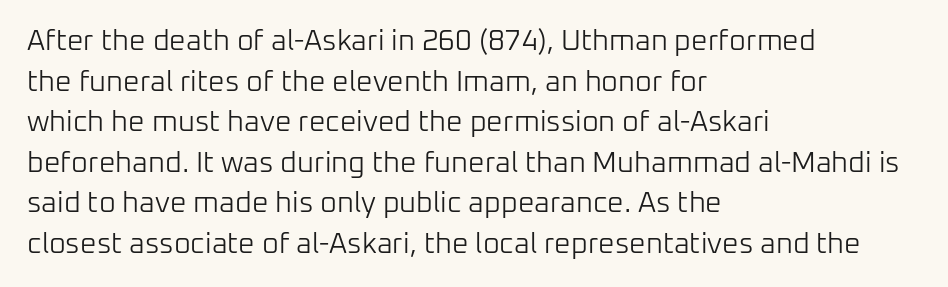
{"serif": "no", "italic": "no", "bold": "no", "weight": "light", "width": "normal", "stroke_contrast": "low", "x_height": "medium", "monospaced": "no", "underline": "no", "align": "left", "line_spacing": "normal", "line_spacing_ratio": 1.4, "letter_spacing": "normal", "letter_spacing_em": 0.0, "glyph_px": 29}
